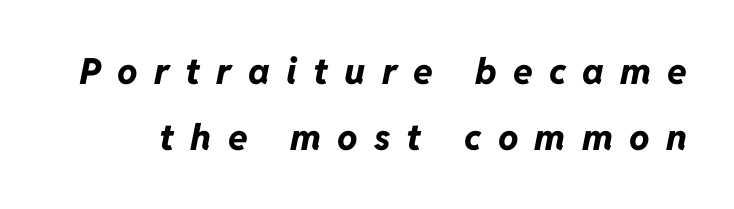
The image shows 36 px bold type, italic (leaning right); set line spacing 1.84x, unusually wide letter spacing (+0.45 em), not underlined; low stroke contrast and a medium x-height.
